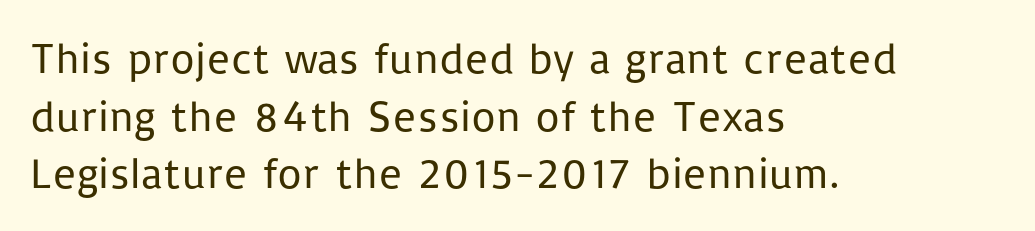
Q: Is the text bold? A: No.
Q: Is the text italic (slanted)? A: No, it is upright.
Q: Is the typeface a serif or a sans-serif typeface? A: Sans-serif.
Q: Is the text underlined? A: No.
Q: How is the paragraph aligned? A: Left-aligned.
Q: Is the spacing between letters normal or unusually wide? A: Normal.
Q: Is the spacing between lines tight, normal or loose? A: Normal.
Q: Width (condensed, normal, or wide)? A: Normal.
Q: Stroke contrast? A: Low.
Q: x-height? A: Medium.
Q: Monospaced? A: No.
